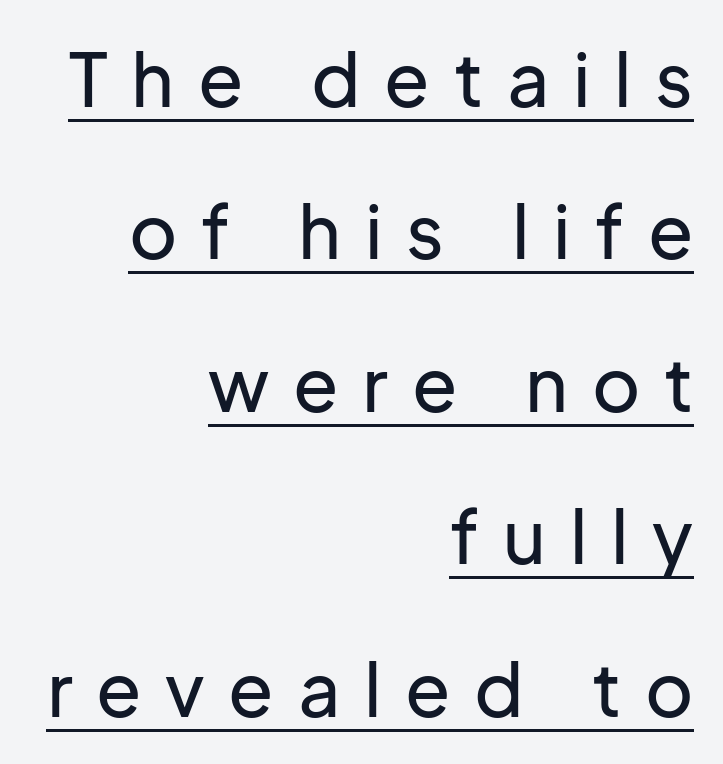
Q: Is the text italic (slanted)? A: No, it is upright.
Q: Is the typeface a serif or a sans-serif typeface? A: Sans-serif.
Q: Is the text underlined? A: Yes.
Q: How is the paragraph aligned? A: Right-aligned.
Q: Is the spacing between letters normal or unusually wide? A: Unusually wide.
Q: Is the spacing between lines tight, normal or loose? A: Loose.
Q: Width (condensed, normal, or wide)? A: Normal.
Q: Stroke contrast? A: Low.
Q: x-height? A: Medium.
Q: Monospaced? A: No.
